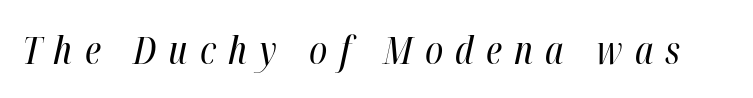
{"italic": "yes", "lean": "right", "slant_degrees": 12, "bold": "no", "weight": "regular", "width": "condensed", "stroke_contrast": "high", "x_height": "medium", "monospaced": "no", "underline": "no", "letter_spacing": "wide", "letter_spacing_em": 0.31, "glyph_px": 39}
